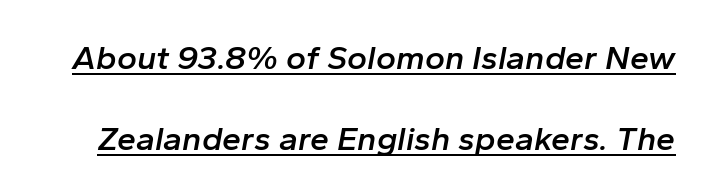
{"italic": "yes", "lean": "right", "slant_degrees": 10, "bold": "semi", "weight": "semibold", "width": "normal", "stroke_contrast": "low", "x_height": "medium", "monospaced": "no", "underline": "yes", "line_spacing": "loose", "line_spacing_ratio": 2.38, "letter_spacing": "normal", "letter_spacing_em": 0.0, "glyph_px": 34}
